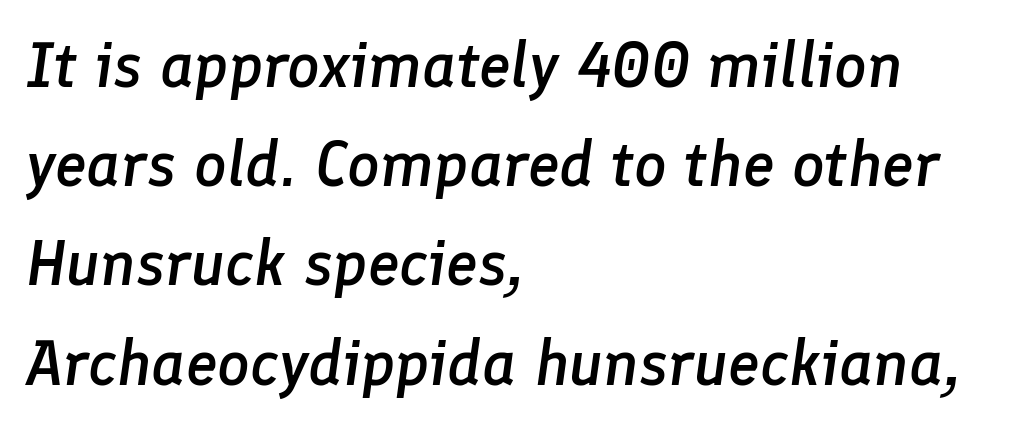
The image shows 64 px semibold type, italic (leaning right); set left-aligned, normal line spacing (1.55x), normal letter spacing, not underlined; low stroke contrast and a medium x-height.
